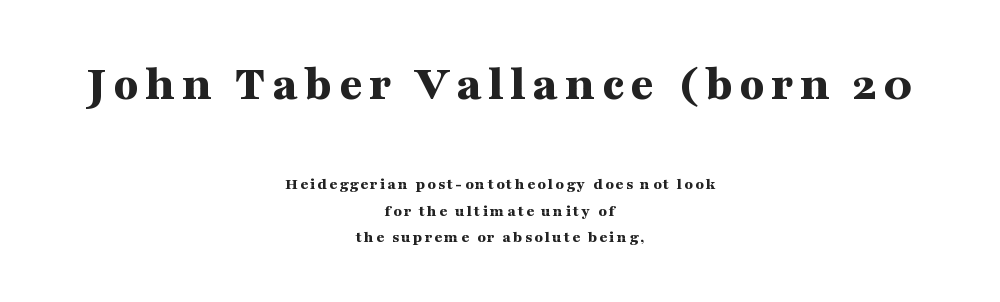
{"serif": "yes", "italic": "no", "bold": "yes", "weight": "bold", "width": "wide", "stroke_contrast": "medium", "x_height": "medium", "monospaced": "no", "underline": "no", "align": "center", "line_spacing": "normal", "line_spacing_ratio": 1.56, "larger_block": "first", "size_ratio": 3.0, "glyph_px": 51}
